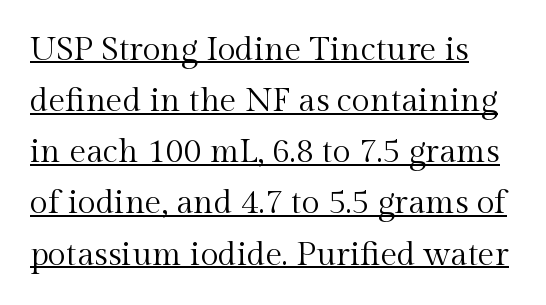
The image shows 33 px regular-weight serif type, upright; set normal line spacing (1.55x), normal letter spacing, underlined; a medium x-height.
